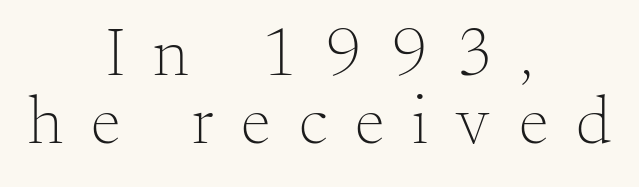
The image shows 68 px light serif type, upright; set centered, tight line spacing (1.0x), unusually wide letter spacing (+0.41 em), not underlined; medium stroke contrast and a small x-height.
